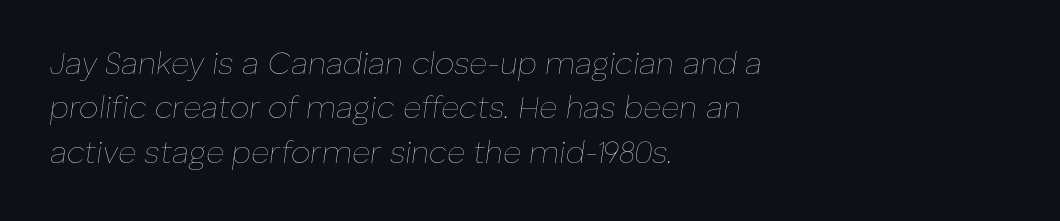
The image shows 31 px thin type, italic (leaning right); set left-aligned, normal line spacing (1.43x), normal letter spacing, not underlined; low stroke contrast and a medium x-height.
